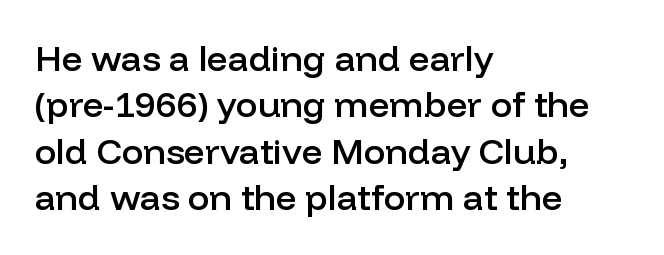
{"serif": "no", "italic": "no", "bold": "semi", "weight": "semibold", "width": "normal", "stroke_contrast": "low", "x_height": "medium", "monospaced": "no", "underline": "no", "align": "left", "line_spacing": "normal", "line_spacing_ratio": 1.29, "letter_spacing": "normal", "letter_spacing_em": 0.0, "glyph_px": 36}
